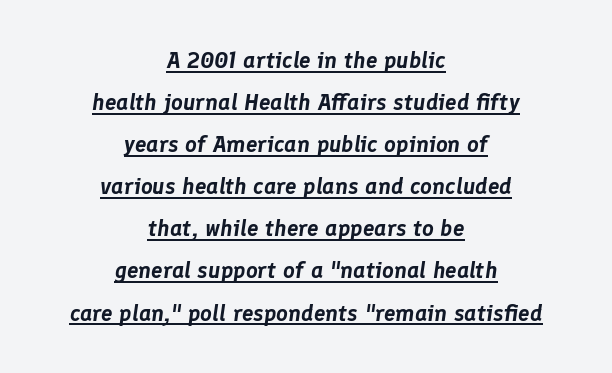
{"italic": "yes", "lean": "right", "slant_degrees": 8, "underline": "yes", "align": "center", "line_spacing_ratio": 1.83, "letter_spacing": "normal", "letter_spacing_em": 0.0, "glyph_px": 23}
